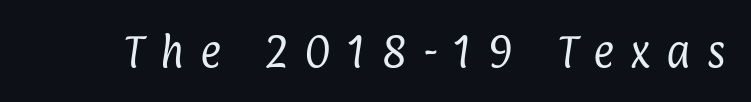
The image shows 36 px regular-weight, condensed sans-serif type; set unusually wide letter spacing (+0.45 em), not underlined; low stroke contrast and a medium x-height.
